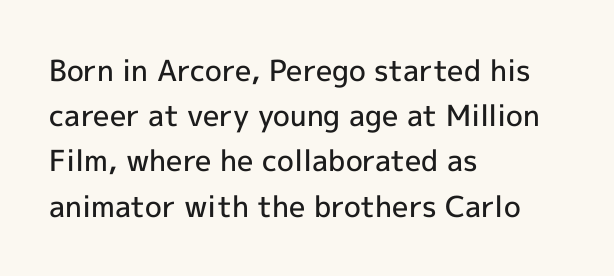
Think of a printed novel: that variable character pitch is what you see here. These lines are composed in type without serifs. The paragraph has a hard left edge and a soft right edge. The string is rendered with underlining switched off. The font's upright variant was chosen for this text.
